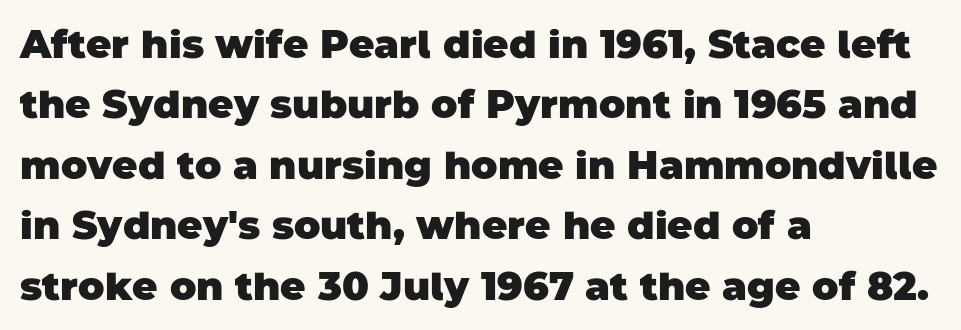
The image shows 39 px heavy sans-serif type; set left-aligned, normal line spacing (1.55x), normal letter spacing, not underlined; low stroke contrast and a large x-height.
